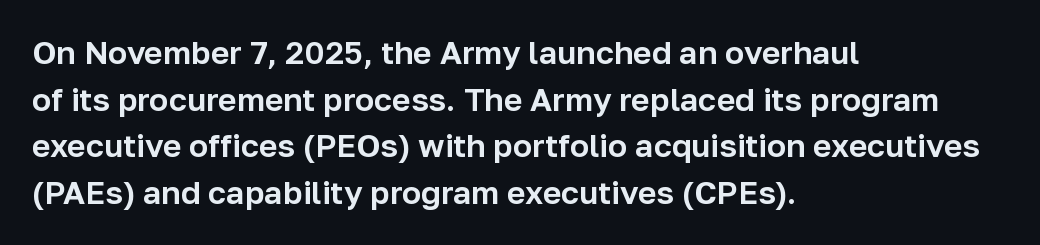
Q: Is the text italic (slanted)? A: No, it is upright.
Q: Is the typeface a serif or a sans-serif typeface? A: Sans-serif.
Q: Is the text underlined? A: No.
Q: How is the paragraph aligned? A: Left-aligned.
Q: Is the spacing between letters normal or unusually wide? A: Normal.
Q: Is the spacing between lines tight, normal or loose? A: Normal.
Q: Width (condensed, normal, or wide)? A: Normal.
Q: Stroke contrast? A: Low.
Q: x-height? A: Medium.
Q: Monospaced? A: No.
